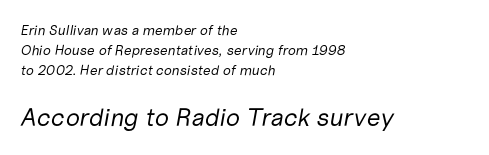
The image shows 25 px text type, italic (leaning right); set left-aligned, normal line spacing (1.43x), normal letter spacing, not underlined; the second (bottom) block is 1.79x larger.
